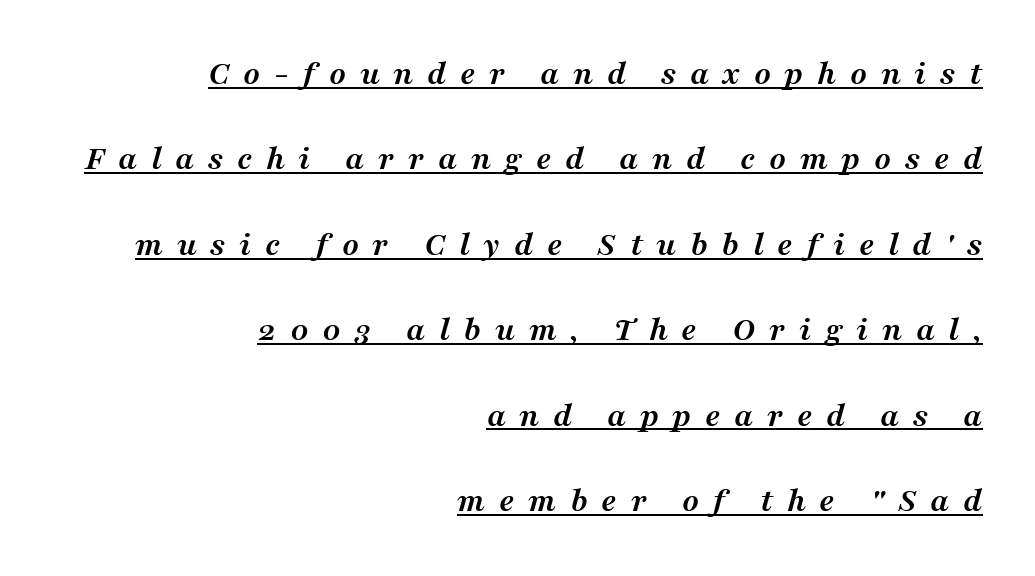
{"serif": "yes", "italic": "yes", "lean": "right", "slant_degrees": 16, "bold": "yes", "weight": "semibold", "width": "normal", "stroke_contrast": "medium", "x_height": "medium", "monospaced": "no", "underline": "yes", "align": "right", "line_spacing": "loose", "line_spacing_ratio": 2.44, "letter_spacing": "wide", "letter_spacing_em": 0.39, "glyph_px": 35}
